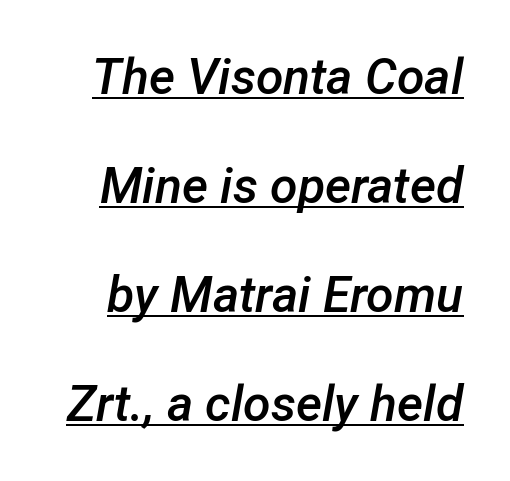
The image shows 50 px semibold type, italic (leaning right); set loose line spacing (2.18x), normal letter spacing, underlined; low stroke contrast and a medium x-height.
